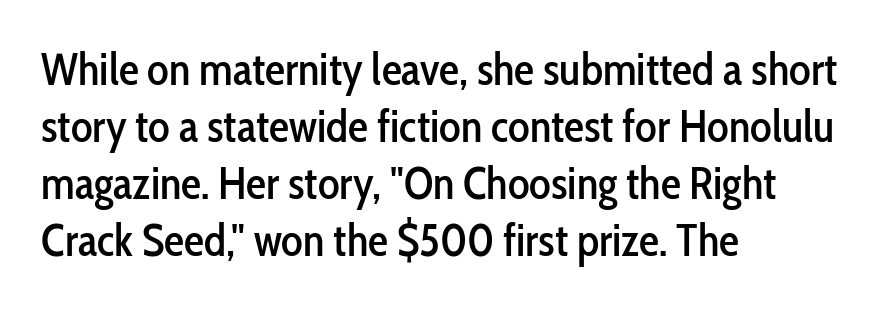
Q: Is the text italic (slanted)? A: No, it is upright.
Q: Is the typeface a serif or a sans-serif typeface? A: Sans-serif.
Q: Is the text underlined? A: No.
Q: How is the paragraph aligned? A: Left-aligned.
Q: Is the spacing between letters normal or unusually wide? A: Normal.
Q: Is the spacing between lines tight, normal or loose? A: Normal.
Q: Width (condensed, normal, or wide)? A: Condensed.
Q: Stroke contrast? A: Low.
Q: x-height? A: Medium.
Q: Monospaced? A: No.
